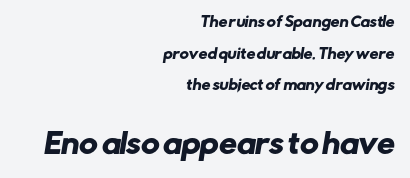
Check where the strokes stop: nothing finishes them off — pure sans. Spacing verdict: proportional, widths tailored to each character. Quick note: underline off. Caption: upper text group reduced, lower text group enlarged.
